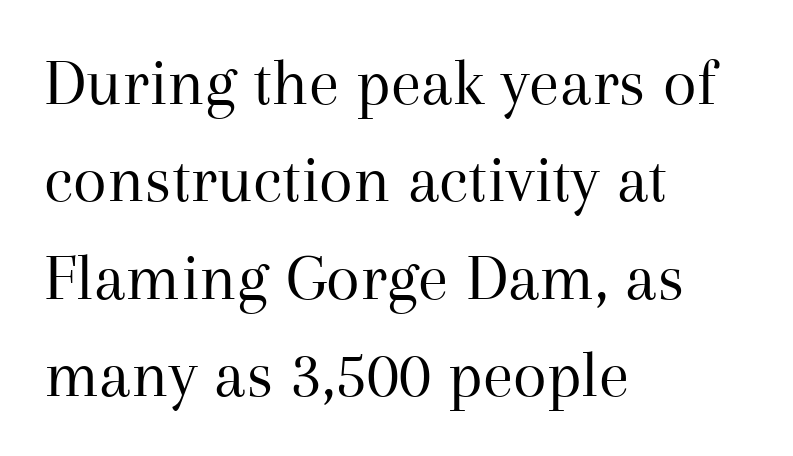
{"serif": "yes", "italic": "no", "bold": "no", "weight": "regular", "width": "normal", "stroke_contrast": "medium", "x_height": "medium", "monospaced": "no", "underline": "no", "align": "left", "line_spacing": "normal", "line_spacing_ratio": 1.41, "letter_spacing": "normal", "letter_spacing_em": 0.0, "glyph_px": 69}
